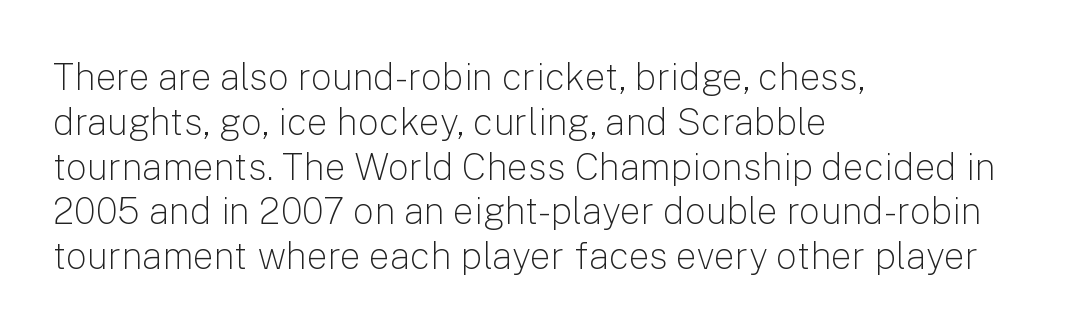
Caption: standard tracking, unaltered. Classification — sans serif. These lines are set flush left with a ragged right edge. No letter is thick-stroked: the sample isn't bold.
